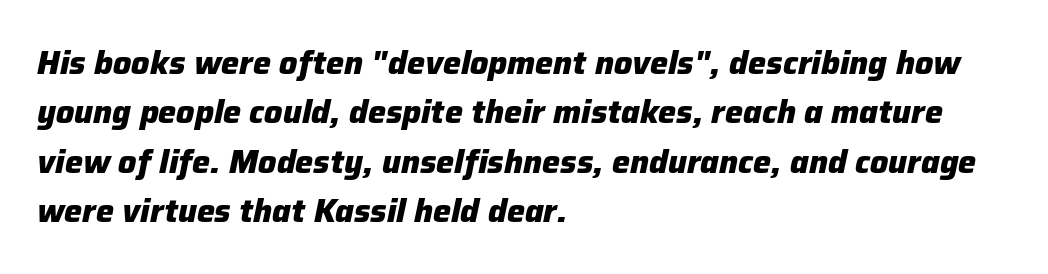
Q: Is the text bold? A: Yes.
Q: Is the text italic (slanted)? A: Yes, it leans right by about 12 degrees.
Q: Is the text underlined? A: No.
Q: How is the paragraph aligned? A: Left-aligned.
Q: Is the spacing between letters normal or unusually wide? A: Normal.
Q: Is the spacing between lines tight, normal or loose? A: Normal.
Q: Width (condensed, normal, or wide)? A: Normal.
Q: Stroke contrast? A: Low.
Q: x-height? A: Medium.
Q: Monospaced? A: No.
